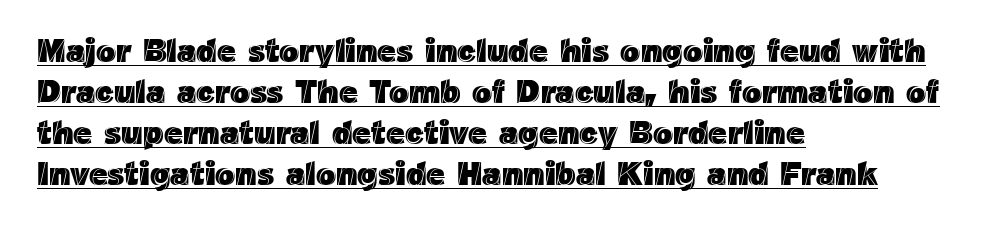
A typesetter would call this proportional, since set widths differ per character. Alignment: flush left. Every character sits straight up, as roman type does. Like a heading marked for emphasis, these lines bear an underscore. Compared with typical body copy, the letter spacing here is the same.
